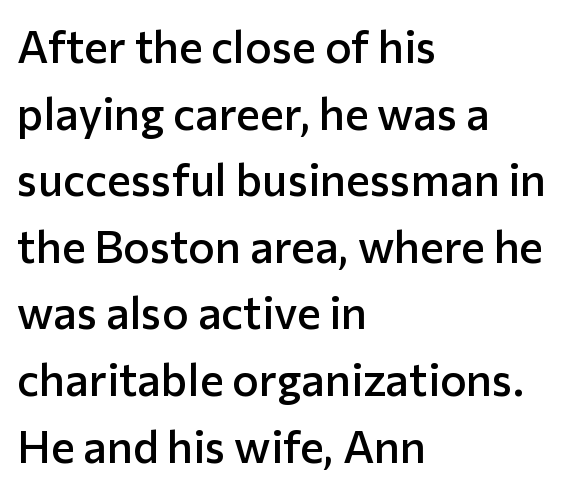
Layout note: lines flush left. Serif or sans? Sans — the stroke terminals are bare. The typesetting leans somewhat heavy: a semibold. The vertical gap from one line to the next is medium. Clear beneath every line of the passage.
